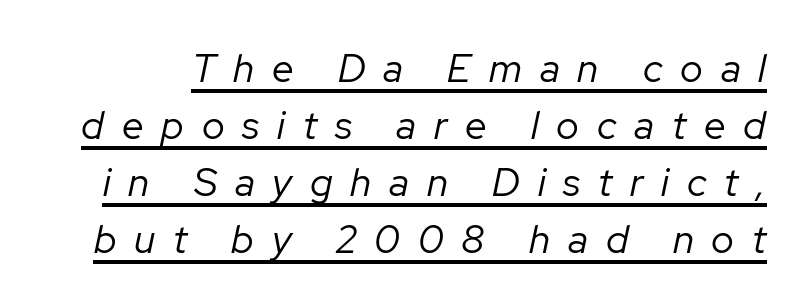
The image shows 39 px regular-weight type, italic (leaning right); set normal line spacing (1.46x), unusually wide letter spacing (+0.46 em), underlined; low stroke contrast and a medium x-height.
